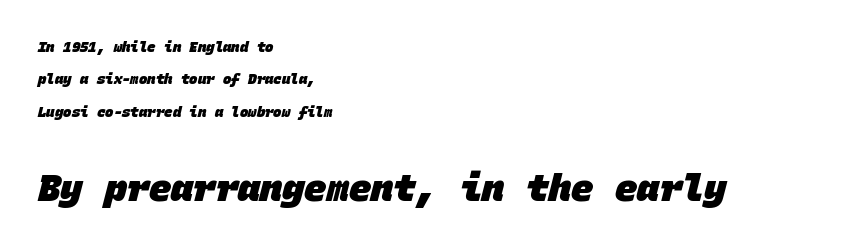
{"serif": "no", "bold": "yes", "weight": "heavy", "width": "normal", "stroke_contrast": "low", "x_height": "large", "monospaced": "yes", "underline": "no", "align": "left", "line_spacing": "loose", "line_spacing_ratio": 2.31, "letter_spacing": "normal", "letter_spacing_em": 0.0, "larger_block": "second", "size_ratio": 2.64, "glyph_px": 37}
